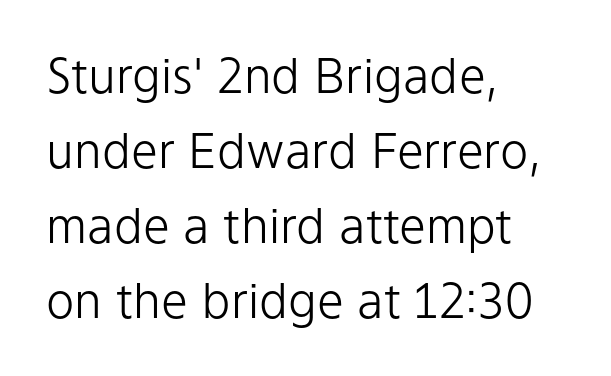
Q: Is the text bold? A: No.
Q: Is the text italic (slanted)? A: No, it is upright.
Q: Is the typeface a serif or a sans-serif typeface? A: Sans-serif.
Q: Is the text underlined? A: No.
Q: How is the paragraph aligned? A: Left-aligned.
Q: Is the spacing between letters normal or unusually wide? A: Normal.
Q: Is the spacing between lines tight, normal or loose? A: Normal.
Q: Width (condensed, normal, or wide)? A: Normal.
Q: Stroke contrast? A: Low.
Q: x-height? A: Medium.
Q: Monospaced? A: No.
